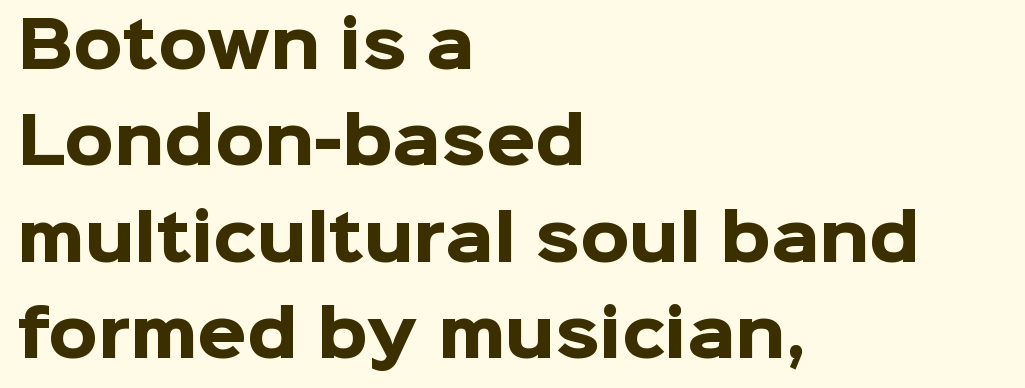
Q: Is the text bold? A: Yes.
Q: Is the text italic (slanted)? A: No, it is upright.
Q: Is the typeface a serif or a sans-serif typeface? A: Sans-serif.
Q: Is the text underlined? A: No.
Q: How is the paragraph aligned? A: Left-aligned.
Q: Is the spacing between letters normal or unusually wide? A: Normal.
Q: Is the spacing between lines tight, normal or loose? A: Normal.
Q: Width (condensed, normal, or wide)? A: Normal.
Q: Stroke contrast? A: Low.
Q: x-height? A: Medium.
Q: Monospaced? A: No.
